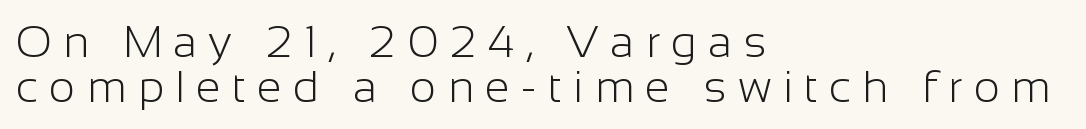
{"serif": "no", "italic": "no", "bold": "no", "weight": "light", "width": "normal", "stroke_contrast": "low", "x_height": "medium", "monospaced": "no", "underline": "no", "align": "left", "line_spacing": "tight", "line_spacing_ratio": 1.01, "letter_spacing": "wide", "letter_spacing_em": 0.25, "glyph_px": 45}
